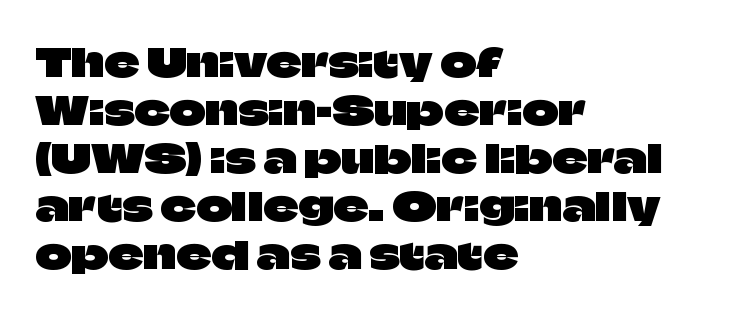
Posture: upright roman. These lines stack with their left ends in a neat column. Bare-footed words on every line. The type family on display is of the sans-serif kind. The passage shown is typed in a proportional face where columns would drift.
